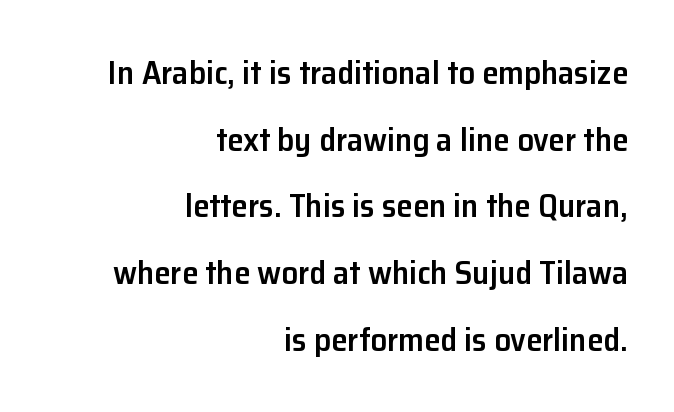
{"serif": "no", "italic": "no", "bold": "semi", "weight": "semibold", "width": "normal", "stroke_contrast": "low", "x_height": "medium", "monospaced": "no", "underline": "no", "align": "right", "line_spacing": "loose", "line_spacing_ratio": 2.02, "letter_spacing": "normal", "letter_spacing_em": 0.0, "glyph_px": 33}
